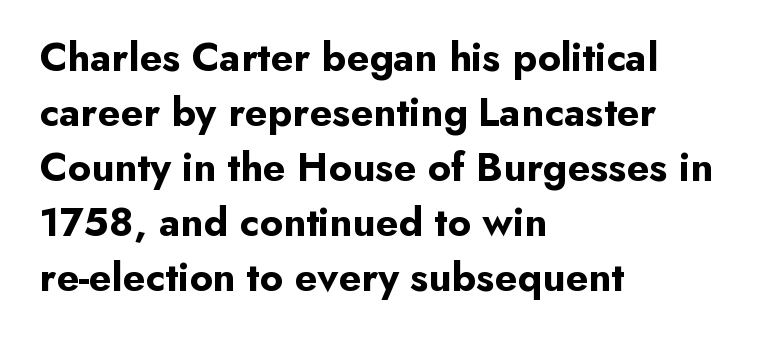
Q: Is the text bold? A: Yes.
Q: Is the text italic (slanted)? A: No, it is upright.
Q: Is the typeface a serif or a sans-serif typeface? A: Sans-serif.
Q: Is the text underlined? A: No.
Q: How is the paragraph aligned? A: Left-aligned.
Q: Is the spacing between letters normal or unusually wide? A: Normal.
Q: Is the spacing between lines tight, normal or loose? A: Normal.
Q: Width (condensed, normal, or wide)? A: Normal.
Q: Stroke contrast? A: Low.
Q: x-height? A: Small.
Q: Monospaced? A: No.
